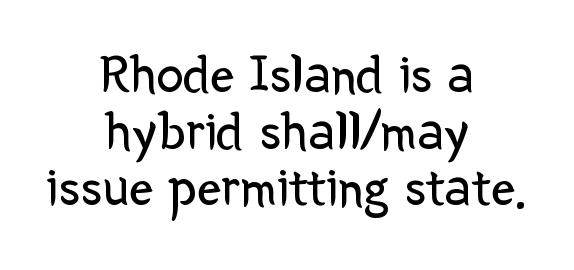
Q: Is the text bold? A: No.
Q: Is the text italic (slanted)? A: No, it is upright.
Q: Is the typeface a serif or a sans-serif typeface? A: Sans-serif.
Q: Is the text underlined? A: No.
Q: How is the paragraph aligned? A: Centered.
Q: Is the spacing between letters normal or unusually wide? A: Normal.
Q: Is the spacing between lines tight, normal or loose? A: Tight.
Q: Width (condensed, normal, or wide)? A: Normal.
Q: Stroke contrast? A: Low.
Q: x-height? A: Medium.
Q: Monospaced? A: No.
